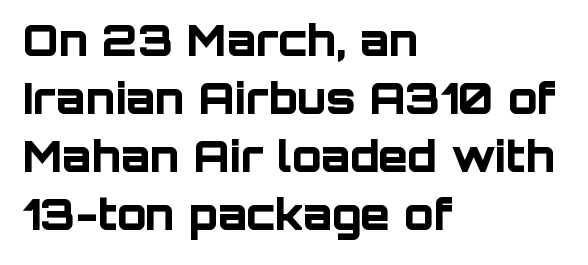
Q: Is the text bold? A: Yes.
Q: Is the text italic (slanted)? A: No, it is upright.
Q: Is the typeface a serif or a sans-serif typeface? A: Sans-serif.
Q: Is the text underlined? A: No.
Q: How is the paragraph aligned? A: Left-aligned.
Q: Is the spacing between letters normal or unusually wide? A: Normal.
Q: Is the spacing between lines tight, normal or loose? A: Normal.
Q: Width (condensed, normal, or wide)? A: Normal.
Q: Stroke contrast? A: Low.
Q: x-height? A: Large.
Q: Monospaced? A: No.
